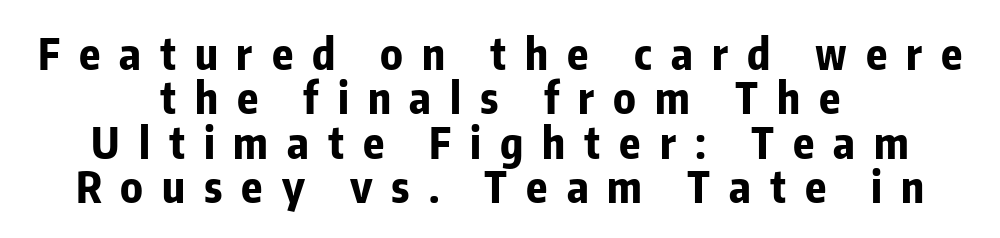
{"serif": "no", "italic": "no", "bold": "yes", "weight": "bold", "width": "condensed", "stroke_contrast": "low", "x_height": "medium", "monospaced": "no", "underline": "no", "align": "center", "line_spacing": "tight", "line_spacing_ratio": 1.03, "letter_spacing": "wide", "letter_spacing_em": 0.44, "glyph_px": 43}
